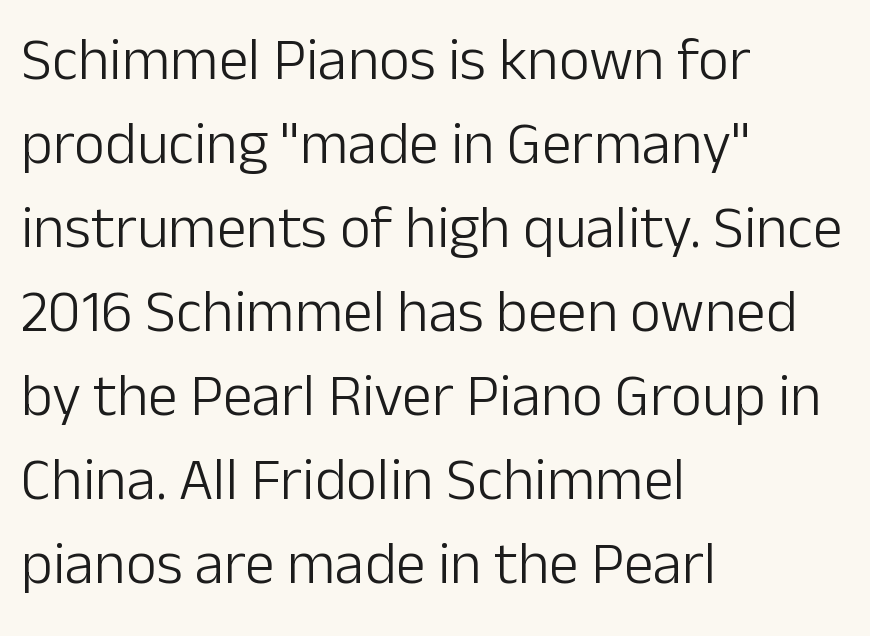
{"serif": "no", "italic": "no", "bold": "no", "weight": "light", "width": "normal", "stroke_contrast": "low", "x_height": "medium", "monospaced": "no", "underline": "no", "align": "left", "line_spacing": "normal", "line_spacing_ratio": 1.4, "letter_spacing": "normal", "letter_spacing_em": 0.0, "glyph_px": 60}
